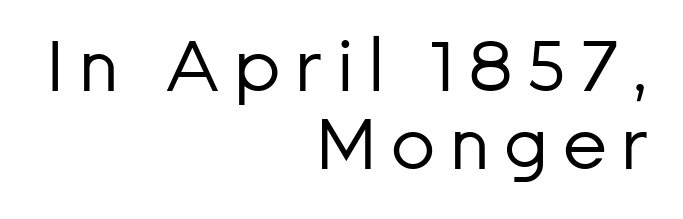
Q: Is the text bold? A: No.
Q: Is the text italic (slanted)? A: No, it is upright.
Q: Is the typeface a serif or a sans-serif typeface? A: Sans-serif.
Q: Is the text underlined? A: No.
Q: How is the paragraph aligned? A: Right-aligned.
Q: Is the spacing between lines tight, normal or loose? A: Tight.
Q: Width (condensed, normal, or wide)? A: Normal.
Q: Stroke contrast? A: Low.
Q: x-height? A: Medium.
Q: Monospaced? A: No.
